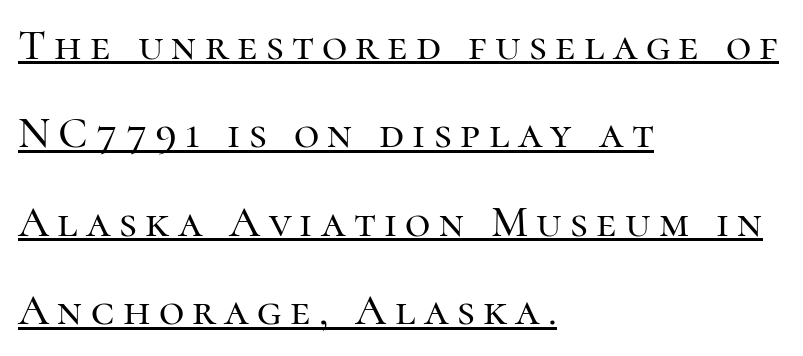
The paragraph has a hard left edge and a soft right edge. Every character sits straight up, as roman type does. Each new line begins a long way beneath the previous one. A typesetter would label this face a serif. The lettering is marked with a stroke running underneath it.
